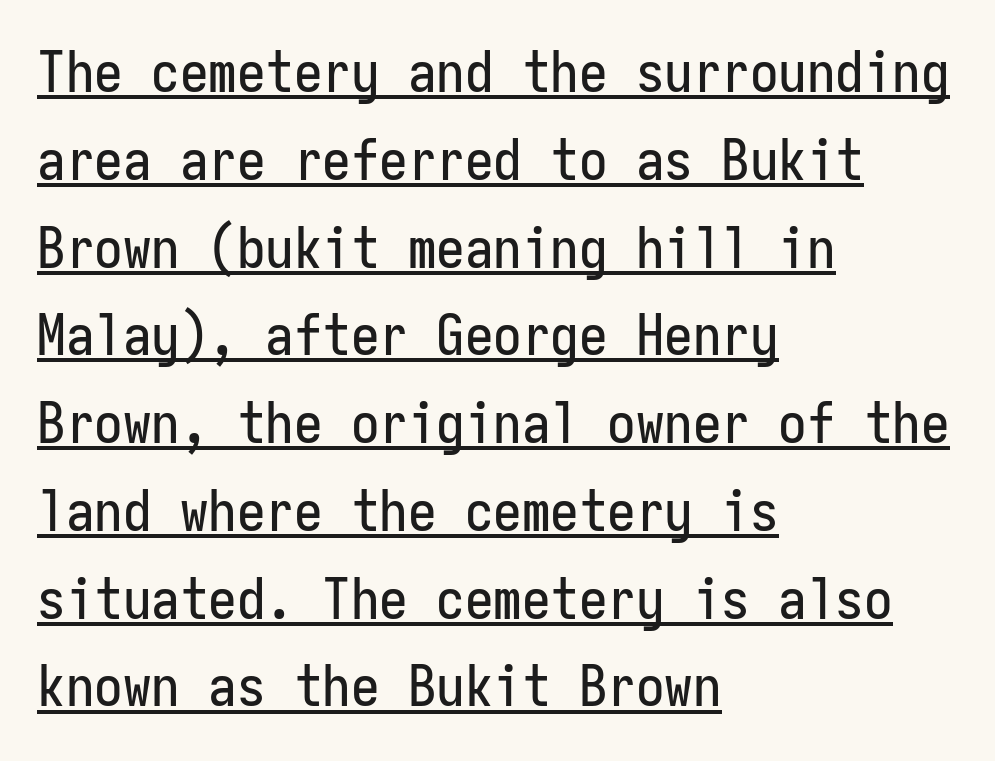
Q: Is the text italic (slanted)? A: No, it is upright.
Q: Is the typeface a serif or a sans-serif typeface? A: Sans-serif.
Q: Is the text underlined? A: Yes.
Q: How is the paragraph aligned? A: Left-aligned.
Q: Is the spacing between letters normal or unusually wide? A: Normal.
Q: Is the spacing between lines tight, normal or loose? A: Normal.
Q: Width (condensed, normal, or wide)? A: Condensed.
Q: Stroke contrast? A: Low.
Q: x-height? A: Medium.
Q: Monospaced? A: Yes.
